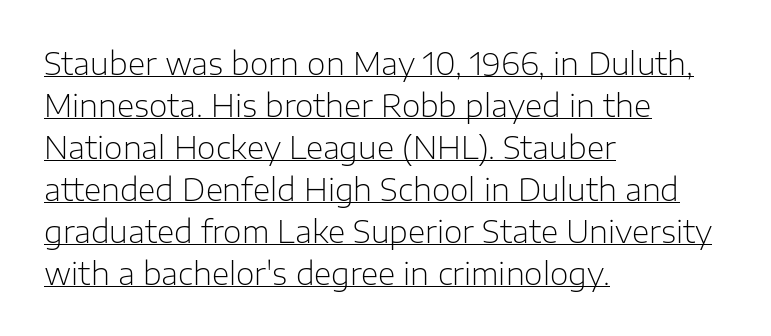
{"serif": "no", "italic": "no", "bold": "no", "weight": "light", "width": "normal", "stroke_contrast": "low", "x_height": "medium", "monospaced": "no", "underline": "yes", "align": "left", "line_spacing": "normal", "line_spacing_ratio": 1.4, "letter_spacing": "normal", "letter_spacing_em": 0.0, "glyph_px": 30}
